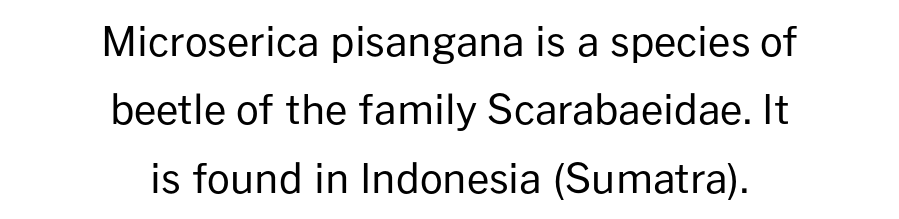
{"serif": "no", "italic": "no", "bold": "no", "weight": "regular", "width": "normal", "stroke_contrast": "low", "x_height": "medium", "monospaced": "no", "underline": "no", "align": "center", "line_spacing_ratio": 1.71, "letter_spacing": "normal", "letter_spacing_em": 0.0, "glyph_px": 40}
